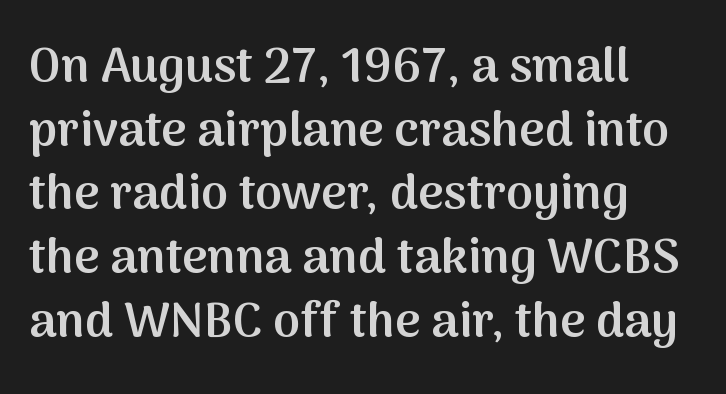
The image shows 49 px semibold sans-serif type, upright; set left-aligned, normal line spacing (1.3x), normal letter spacing, not underlined; medium stroke contrast and a medium x-height.
